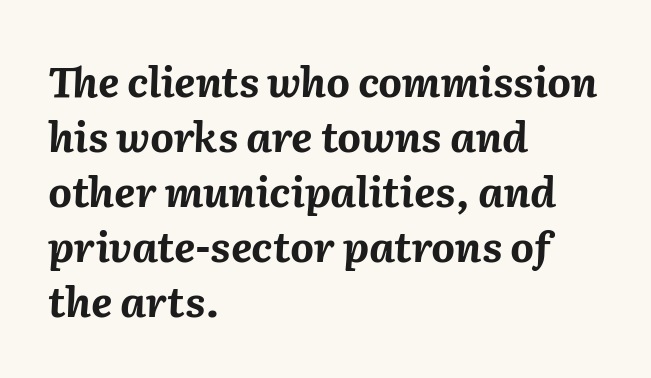
The image shows 41 px bold type, italic (leaning right); set left-aligned, normal line spacing (1.34x), normal letter spacing, not underlined; medium stroke contrast and a medium x-height.
